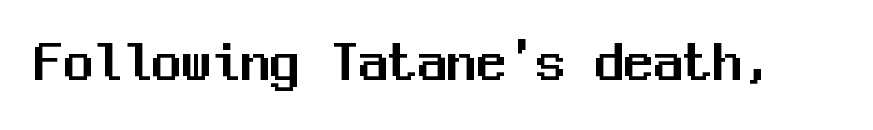
Descenders are the only things crossing below the line. If you drew a line through each stem, it would be perfectly vertical. Nope, no serifs anywhere on these letters. Every character here occupies the same horizontal width, giving the sample a typewriter-like rhythm. A typesetter would call this zero additional tracking.
